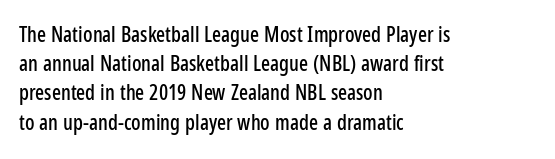
Q: Is the text italic (slanted)? A: No, it is upright.
Q: Is the text underlined? A: No.
Q: How is the paragraph aligned? A: Left-aligned.
Q: Is the spacing between letters normal or unusually wide? A: Normal.
Q: Is the spacing between lines tight, normal or loose? A: Normal.
